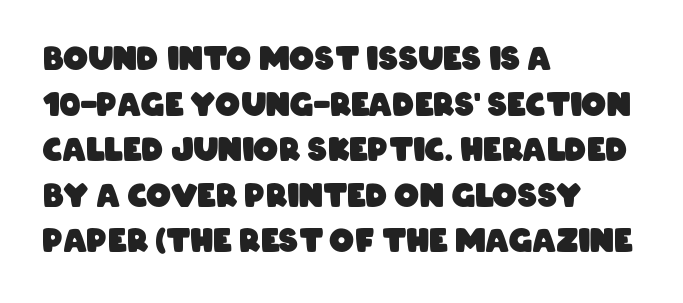
The image shows 31 px heavy, condensed sans-serif type; set left-aligned, normal line spacing (1.47x), normal letter spacing, not underlined; low stroke contrast and a large x-height.
